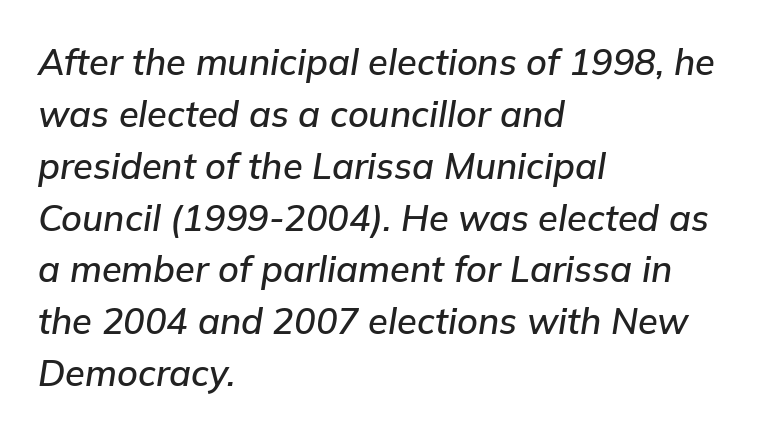
Q: Is the text italic (slanted)? A: Yes, it leans right by about 9 degrees.
Q: Is the text underlined? A: No.
Q: How is the paragraph aligned? A: Left-aligned.
Q: Is the spacing between letters normal or unusually wide? A: Normal.
Q: Is the spacing between lines tight, normal or loose? A: Normal.
Q: Width (condensed, normal, or wide)? A: Normal.
Q: Stroke contrast? A: Low.
Q: x-height? A: Medium.
Q: Monospaced? A: No.
